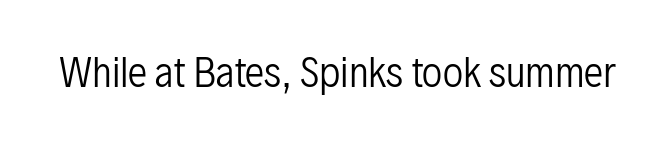
Each letter keeps its own natural width here, so spacing adapts to shape. Look at the tracking — it's just the regular setting, nothing added. Style check: upright. The rendering shows plain stroke endings on the letterforms — a sans-serif design. The face looks like a standard text weight, possibly lighter. Check the space under the baseline: it is left empty.
